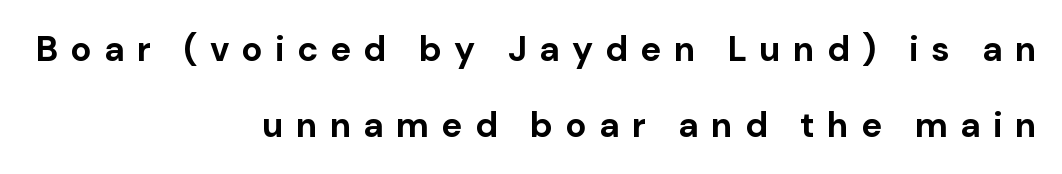
Q: Is the text bold? A: Yes.
Q: Is the text italic (slanted)? A: No, it is upright.
Q: Is the typeface a serif or a sans-serif typeface? A: Sans-serif.
Q: Is the text underlined? A: No.
Q: How is the paragraph aligned? A: Right-aligned.
Q: Is the spacing between letters normal or unusually wide? A: Unusually wide.
Q: Is the spacing between lines tight, normal or loose? A: Loose.
Q: Width (condensed, normal, or wide)? A: Normal.
Q: Stroke contrast? A: Low.
Q: x-height? A: Medium.
Q: Monospaced? A: No.
